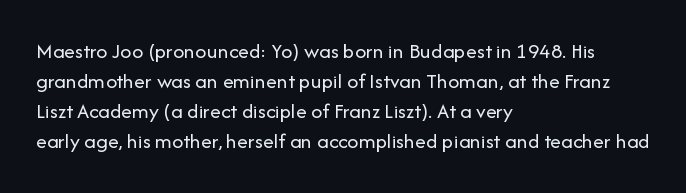
The image shows 22 px text type, upright; set left-aligned, normal line spacing (1.37x), normal letter spacing, not underlined.
